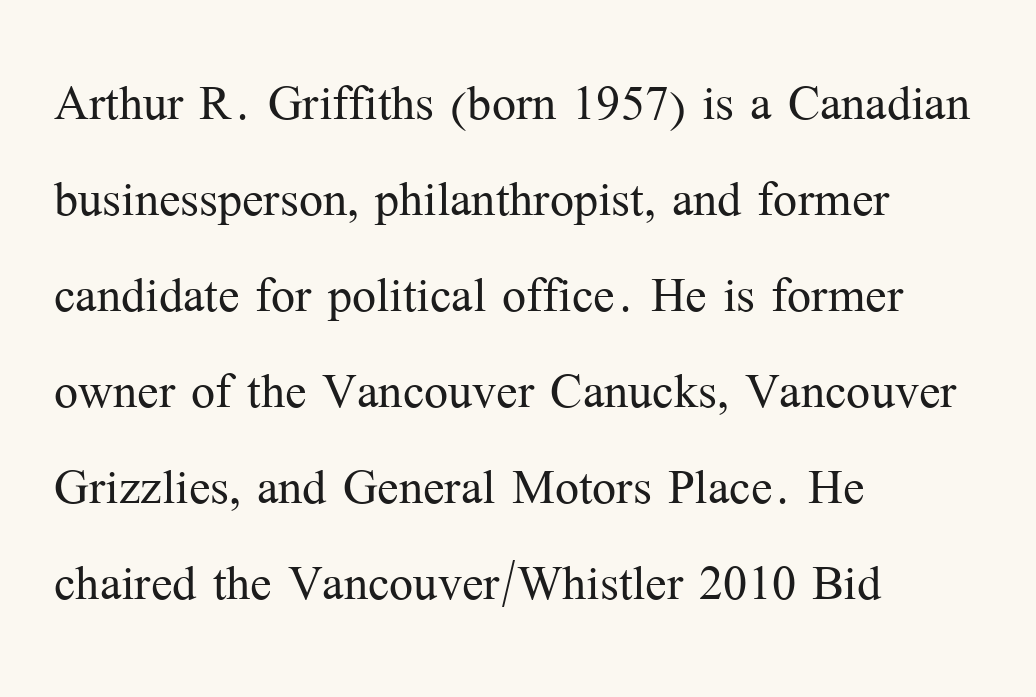
Q: Is the text bold? A: No.
Q: Is the text italic (slanted)? A: No, it is upright.
Q: Is the typeface a serif or a sans-serif typeface? A: Serif.
Q: Is the text underlined? A: No.
Q: How is the paragraph aligned? A: Left-aligned.
Q: Is the spacing between letters normal or unusually wide? A: Normal.
Q: Is the spacing between lines tight, normal or loose? A: Normal.
Q: Width (condensed, normal, or wide)? A: Normal.
Q: Stroke contrast? A: Medium.
Q: x-height? A: Medium.
Q: Monospaced? A: No.
